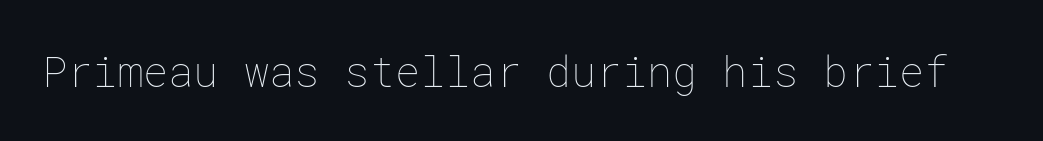
{"italic": "no", "bold": "no", "weight": "thin", "width": "normal", "stroke_contrast": "low", "x_height": "medium", "underline": "no", "letter_spacing": "normal", "letter_spacing_em": 0.0, "glyph_px": 42}
